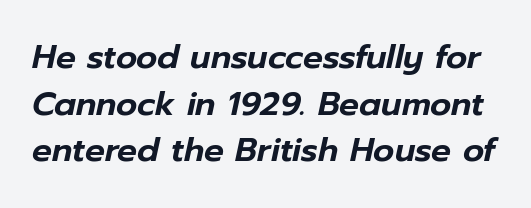
{"italic": "yes", "lean": "right", "slant_degrees": 12, "width": "normal", "stroke_contrast": "low", "x_height": "medium", "monospaced": "no", "underline": "no", "line_spacing": "normal", "line_spacing_ratio": 1.41, "letter_spacing": "normal", "letter_spacing_em": 0.0, "glyph_px": 33}
